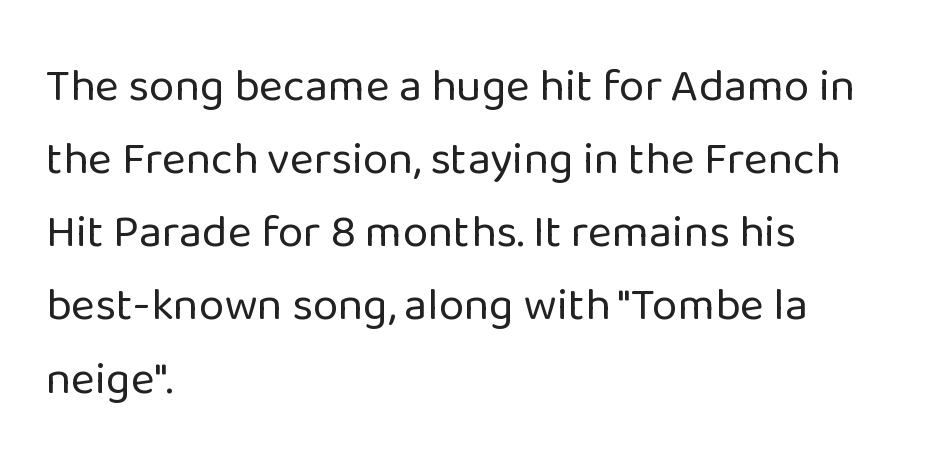
Q: Is the text bold? A: No.
Q: Is the text italic (slanted)? A: No, it is upright.
Q: Is the typeface a serif or a sans-serif typeface? A: Sans-serif.
Q: Is the text underlined? A: No.
Q: How is the paragraph aligned? A: Left-aligned.
Q: Is the spacing between letters normal or unusually wide? A: Normal.
Q: Is the spacing between lines tight, normal or loose? A: Normal.
Q: Width (condensed, normal, or wide)? A: Normal.
Q: Stroke contrast? A: Low.
Q: x-height? A: Medium.
Q: Monospaced? A: No.
